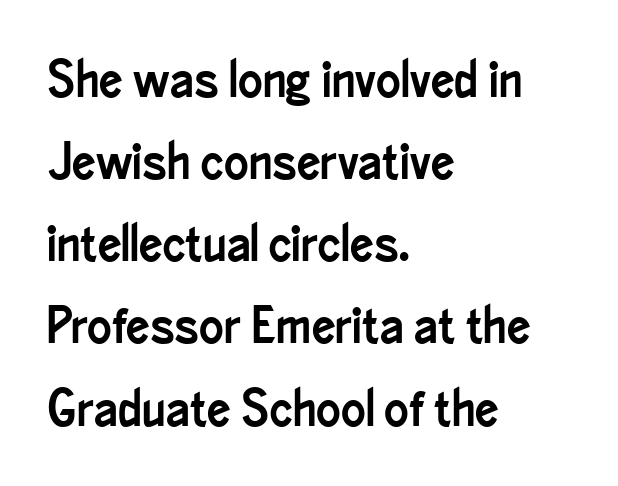
The image shows 52 px condensed sans-serif type, upright; set left-aligned, normal line spacing (1.58x), normal letter spacing, not underlined; low stroke contrast and a small x-height.
